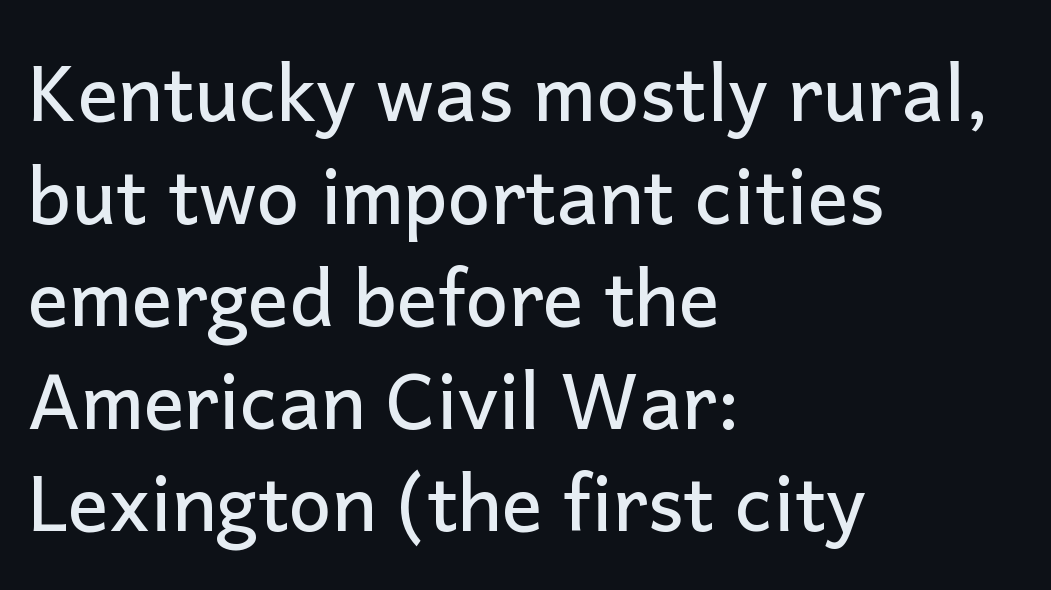
{"serif": "no", "italic": "no", "width": "normal", "stroke_contrast": "low", "x_height": "medium", "monospaced": "no", "underline": "no", "align": "left", "line_spacing": "normal", "line_spacing_ratio": 1.35, "letter_spacing": "normal", "letter_spacing_em": 0.0, "glyph_px": 76}
